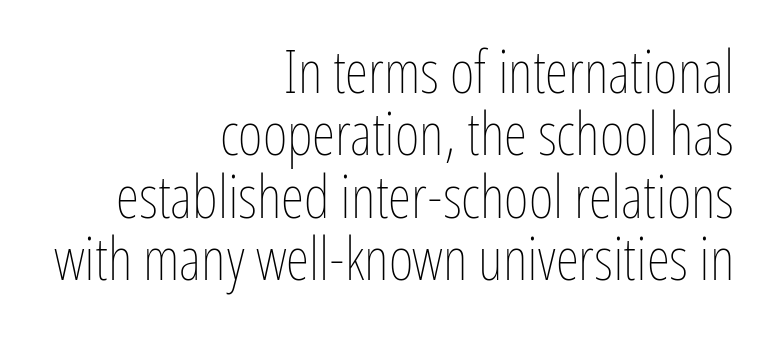
{"italic": "no", "bold": "no", "weight": "thin", "width": "condensed", "stroke_contrast": "low", "x_height": "medium", "monospaced": "no", "underline": "no", "align": "right", "line_spacing": "tight", "line_spacing_ratio": 1.04, "letter_spacing": "normal", "letter_spacing_em": 0.0, "glyph_px": 60}
